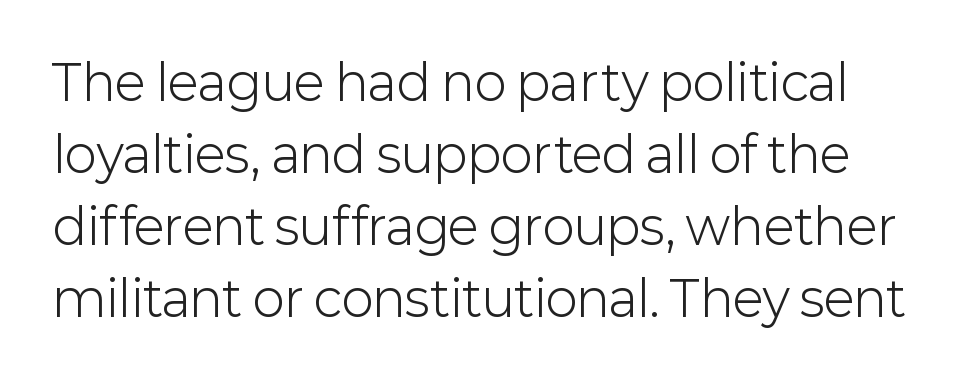
The image shows 49 px light sans-serif type, upright; set normal line spacing (1.47x), normal letter spacing, not underlined; low stroke contrast and a medium x-height.
